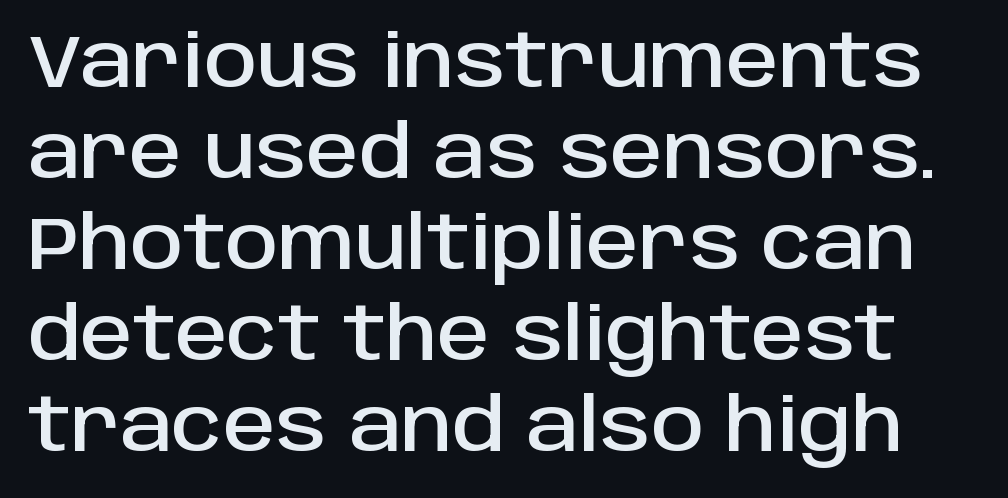
Q: Is the text italic (slanted)? A: No, it is upright.
Q: Is the typeface a serif or a sans-serif typeface? A: Sans-serif.
Q: Is the text underlined? A: No.
Q: Is the spacing between letters normal or unusually wide? A: Normal.
Q: Width (condensed, normal, or wide)? A: Normal.
Q: Stroke contrast? A: Low.
Q: x-height? A: Large.
Q: Monospaced? A: No.
